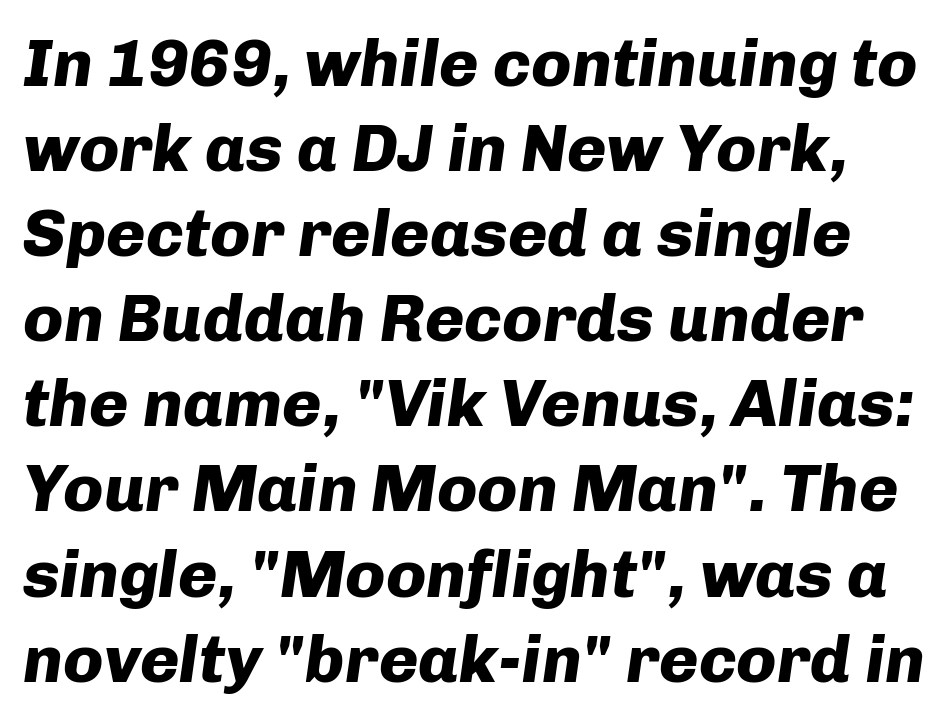
The baseline area is clear. Glyph-to-glyph distance matches everyday printed text. Every character sits at an angle, as italics do. The rendering uses natural spacing where letterforms have individual widths. The leading is moderate, giving the passage an even texture.
